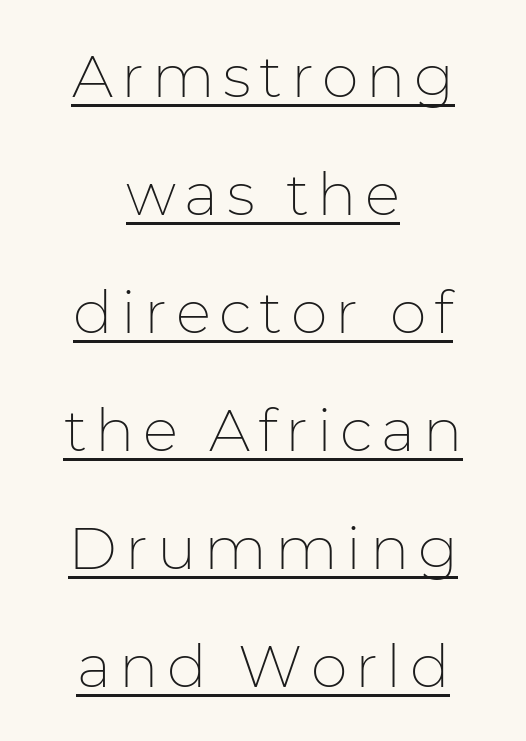
{"serif": "no", "italic": "no", "bold": "no", "weight": "thin", "width": "normal", "stroke_contrast": "low", "x_height": "medium", "monospaced": "no", "underline": "yes", "align": "center", "line_spacing": "loose", "line_spacing_ratio": 2.0, "glyph_px": 59}
